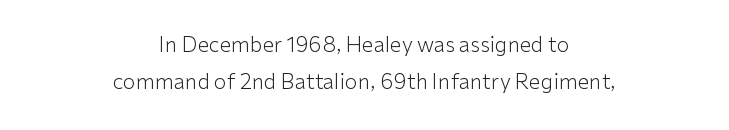
Stroke thickness stays within the range of a standard reading face or lighter. A student would call this center alignment; a typographer would say set centered. The letters sit at their default tracking, neither squeezed nor spread. The string is rendered with underlining switched off. Ascenders rise straight up at ninety degrees.
